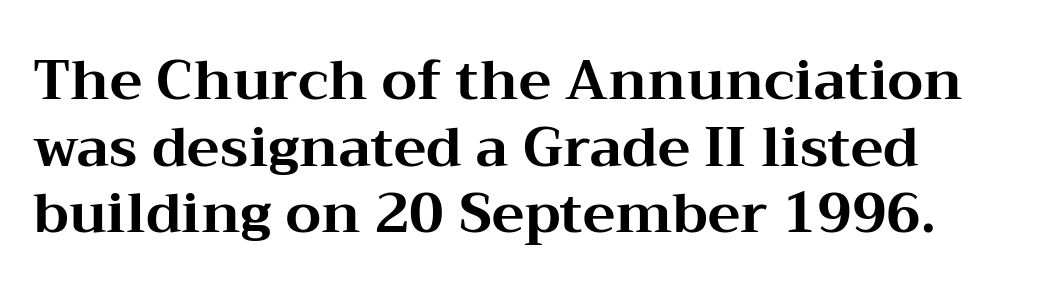
The image shows 55 px bold, wide serif type, upright; set line spacing 1.21x, normal letter spacing, not underlined; medium stroke contrast and a medium x-height.
